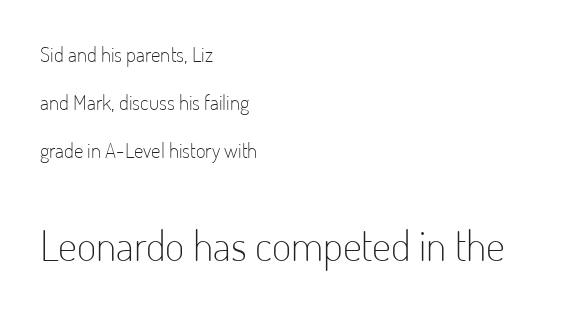
{"serif": "no", "italic": "no", "bold": "no", "weight": "light", "width": "condensed", "stroke_contrast": "low", "x_height": "small", "monospaced": "no", "underline": "no", "align": "left", "line_spacing": "loose", "line_spacing_ratio": 2.28, "letter_spacing": "normal", "letter_spacing_em": 0.0, "larger_block": "second", "size_ratio": 2.0, "glyph_px": 42}
